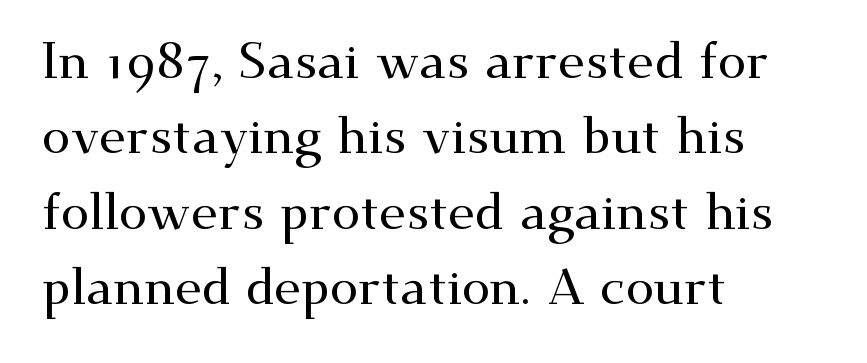
{"serif": "yes", "italic": "no", "width": "wide", "stroke_contrast": "medium", "x_height": "small", "monospaced": "no", "underline": "no", "align": "left", "line_spacing": "normal", "line_spacing_ratio": 1.48, "letter_spacing": "normal", "letter_spacing_em": 0.0, "glyph_px": 51}
